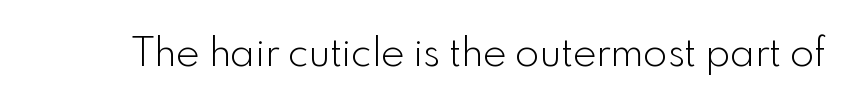
Q: Is the text bold? A: No.
Q: Is the text italic (slanted)? A: No, it is upright.
Q: Is the typeface a serif or a sans-serif typeface? A: Sans-serif.
Q: Is the text underlined? A: No.
Q: Is the spacing between letters normal or unusually wide? A: Normal.
Q: Width (condensed, normal, or wide)? A: Normal.
Q: x-height? A: Small.
Q: Monospaced? A: No.
